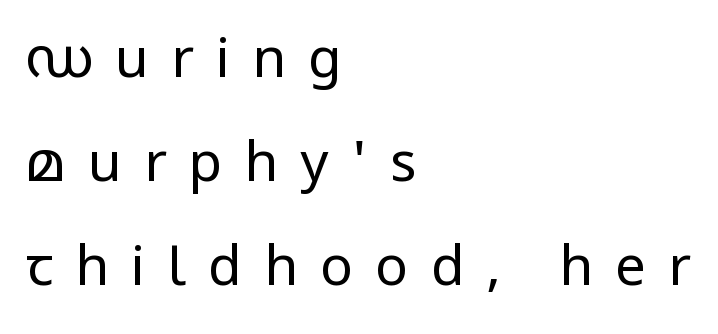
The image shows 55 px regular-weight sans-serif type, upright; set left-aligned, line spacing 1.89x, unusually wide letter spacing (+0.4 em), not underlined; low stroke contrast and a medium x-height.
